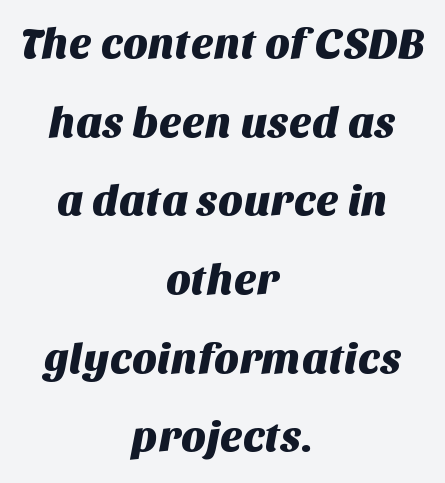
The image shows 43 px sans-serif type; set centered, line spacing 1.83x, normal letter spacing, not underlined; medium stroke contrast and a large x-height.
